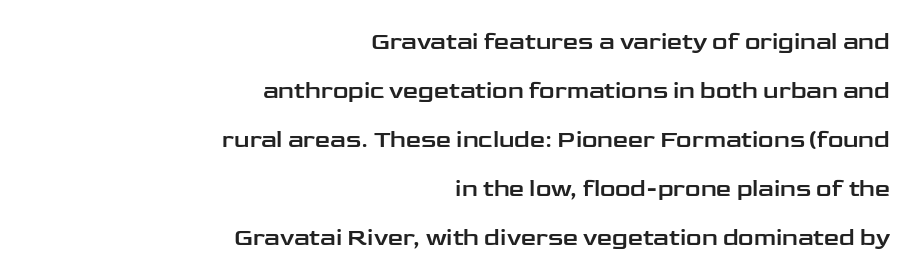
The image shows 24 px text type, upright; set right-aligned, loose line spacing (2.04x), normal letter spacing, not underlined.
